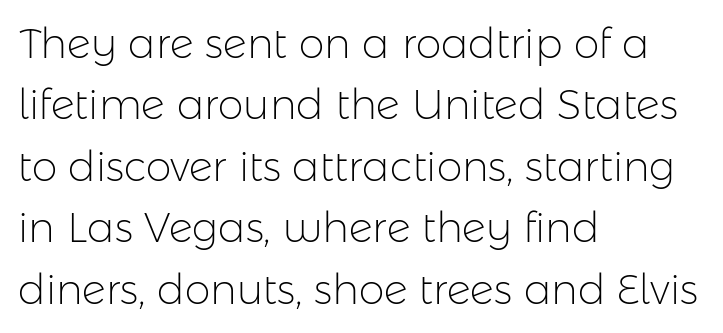
These lines are set flush left with a ragged right edge. Think of a printed novel: that variable character pitch is what you see here. Type without underlining. Interline gaps are of average width in this sample.
